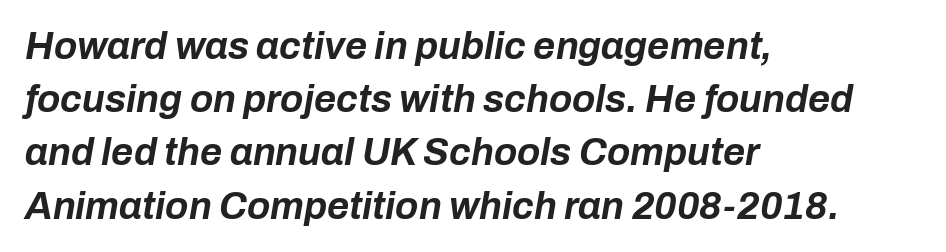
Q: Is the text bold? A: Yes.
Q: Is the text italic (slanted)? A: Yes, it leans right by about 10 degrees.
Q: Is the text underlined? A: No.
Q: How is the paragraph aligned? A: Left-aligned.
Q: Is the spacing between letters normal or unusually wide? A: Normal.
Q: Is the spacing between lines tight, normal or loose? A: Normal.
Q: Width (condensed, normal, or wide)? A: Normal.
Q: Stroke contrast? A: Low.
Q: x-height? A: Medium.
Q: Monospaced? A: No.
